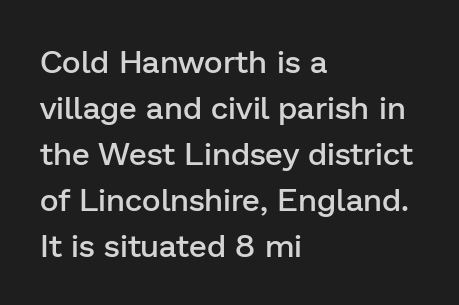
Q: Is the text bold? A: Semi-bold.
Q: Is the text italic (slanted)? A: No, it is upright.
Q: Is the typeface a serif or a sans-serif typeface? A: Sans-serif.
Q: Is the text underlined? A: No.
Q: How is the paragraph aligned? A: Left-aligned.
Q: Is the spacing between letters normal or unusually wide? A: Normal.
Q: Is the spacing between lines tight, normal or loose? A: Normal.
Q: Width (condensed, normal, or wide)? A: Normal.
Q: Stroke contrast? A: Low.
Q: x-height? A: Medium.
Q: Monospaced? A: No.
